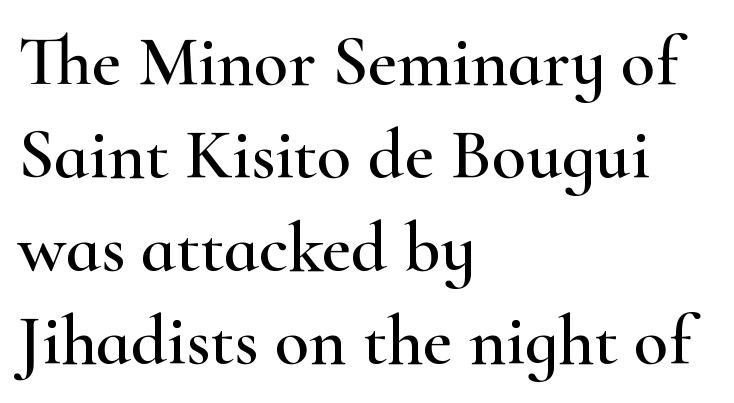
Is the letter spacing exaggerated? No — it looks like the ordinary default. Font category for this specimen: serif. The lines in this sample share a left origin and differ only in where they stop. Horizontal bands of white between lines are of average thickness. Note the varied advance widths — an 'i' is clearly narrower than an 'm'.
